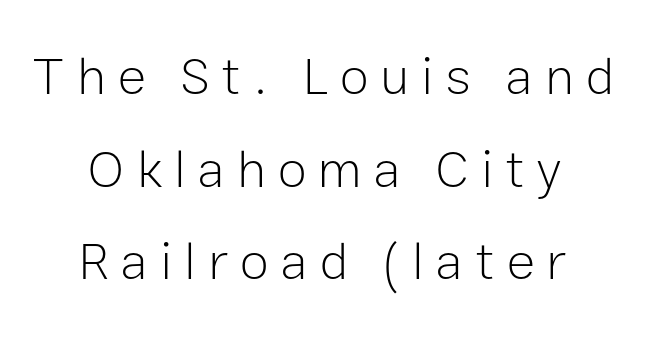
{"serif": "no", "italic": "no", "bold": "no", "weight": "light", "width": "normal", "stroke_contrast": "low", "x_height": "medium", "monospaced": "no", "underline": "no", "align": "center", "line_spacing_ratio": 1.75, "letter_spacing": "wide", "letter_spacing_em": 0.22, "glyph_px": 53}
